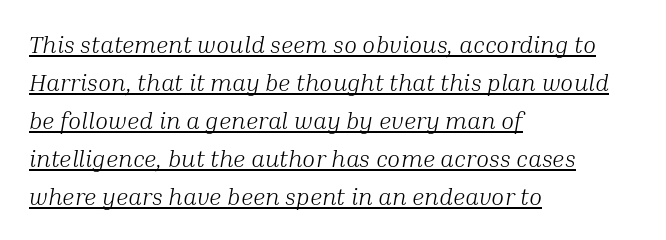
Q: Is the text bold? A: No.
Q: Is the text italic (slanted)? A: Yes, it leans right by about 10 degrees.
Q: Is the text underlined? A: Yes.
Q: How is the paragraph aligned? A: Left-aligned.
Q: Is the spacing between letters normal or unusually wide? A: Normal.
Q: Is the spacing between lines tight, normal or loose? A: Normal.
